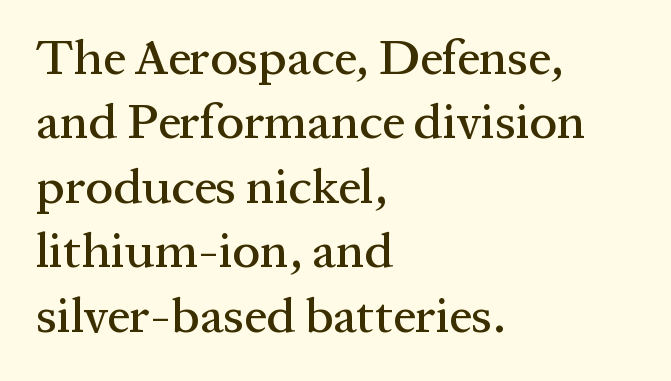
Q: Is the text italic (slanted)? A: No, it is upright.
Q: Is the typeface a serif or a sans-serif typeface? A: Serif.
Q: Is the text underlined? A: No.
Q: How is the paragraph aligned? A: Left-aligned.
Q: Is the spacing between letters normal or unusually wide? A: Normal.
Q: Is the spacing between lines tight, normal or loose? A: Normal.
Q: Width (condensed, normal, or wide)? A: Normal.
Q: Stroke contrast? A: Medium.
Q: x-height? A: Medium.
Q: Monospaced? A: No.
